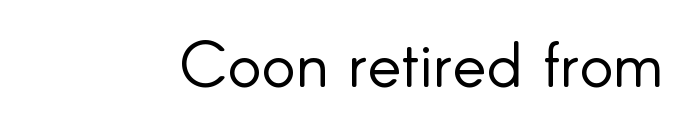
Q: Is the text bold? A: No.
Q: Is the text italic (slanted)? A: No, it is upright.
Q: Is the typeface a serif or a sans-serif typeface? A: Sans-serif.
Q: Is the text underlined? A: No.
Q: Is the spacing between letters normal or unusually wide? A: Normal.
Q: Width (condensed, normal, or wide)? A: Normal.
Q: Stroke contrast? A: Low.
Q: x-height? A: Small.
Q: Monospaced? A: No.
